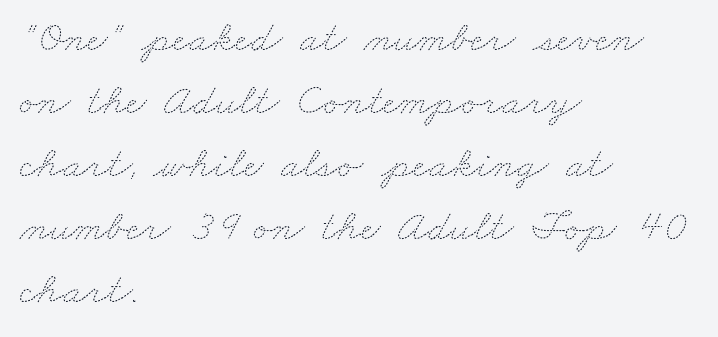
The image shows 44 px thin, wide type; set left-aligned, normal line spacing (1.43x), normal letter spacing, not underlined; medium stroke contrast and a small x-height.
